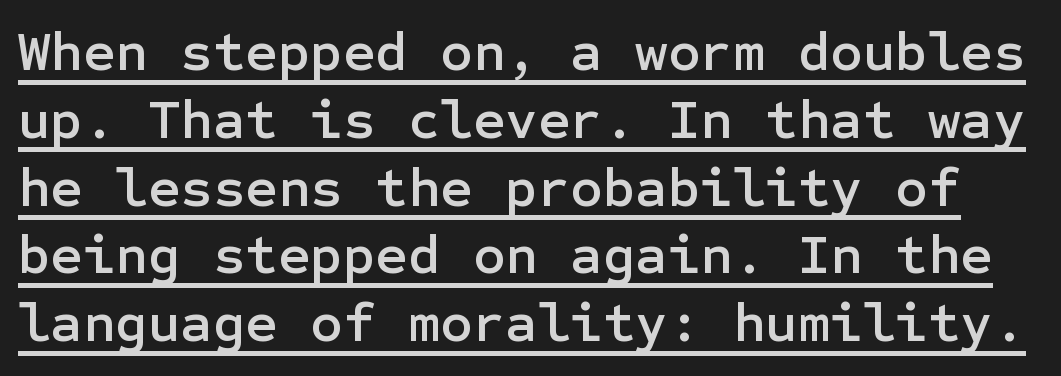
The image shows 56 px sans-serif type, upright; set line spacing 1.21x, normal letter spacing, underlined; low stroke contrast and a medium x-height.
